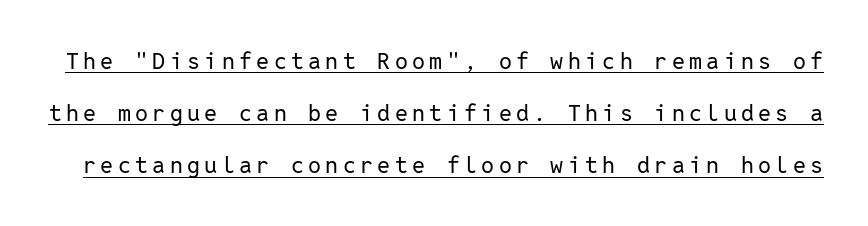
{"italic": "no", "bold": "no", "underline": "yes", "line_spacing": "loose", "line_spacing_ratio": 2.27, "glyph_px": 23}
